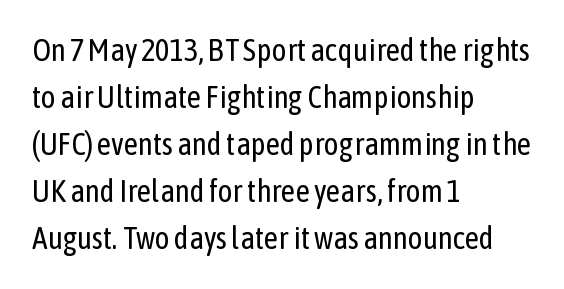
The image shows 31 px regular-weight, condensed sans-serif type, upright; set left-aligned, normal line spacing (1.52x), normal letter spacing, not underlined; low stroke contrast and a medium x-height.
